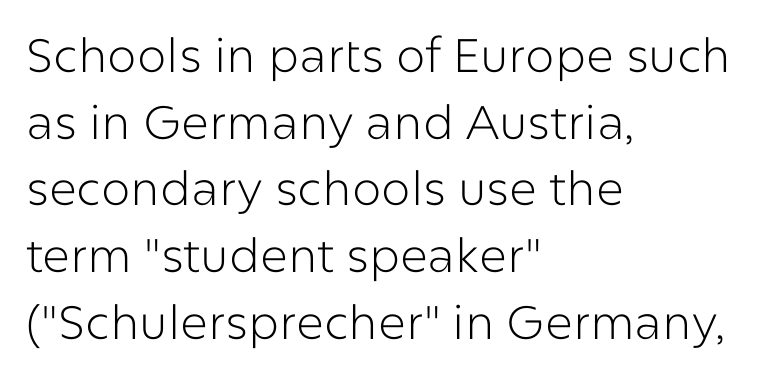
The image shows 47 px light sans-serif type, upright; set left-aligned, normal line spacing (1.42x), normal letter spacing, not underlined; low stroke contrast and a medium x-height.
